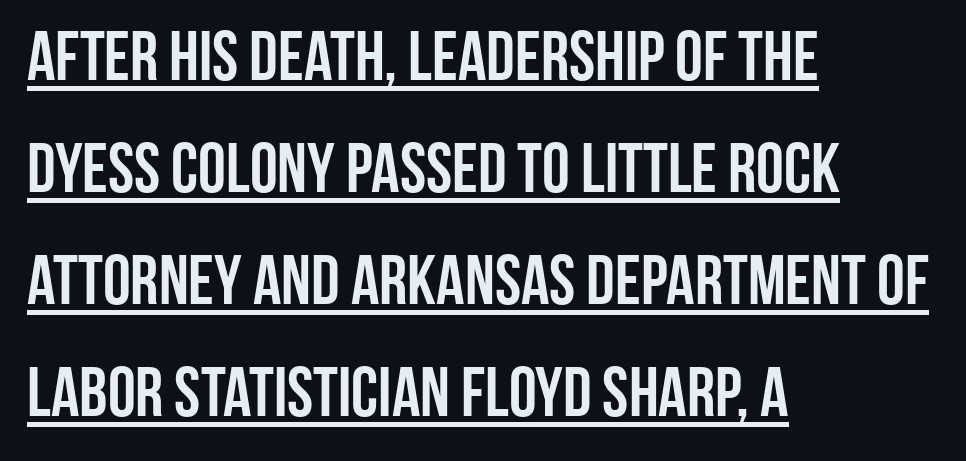
{"serif": "no", "italic": "no", "width": "condensed", "stroke_contrast": "low", "x_height": "large", "monospaced": "no", "underline": "yes", "align": "left", "line_spacing": "normal", "line_spacing_ratio": 1.6, "letter_spacing": "normal", "letter_spacing_em": 0.0, "glyph_px": 70}
